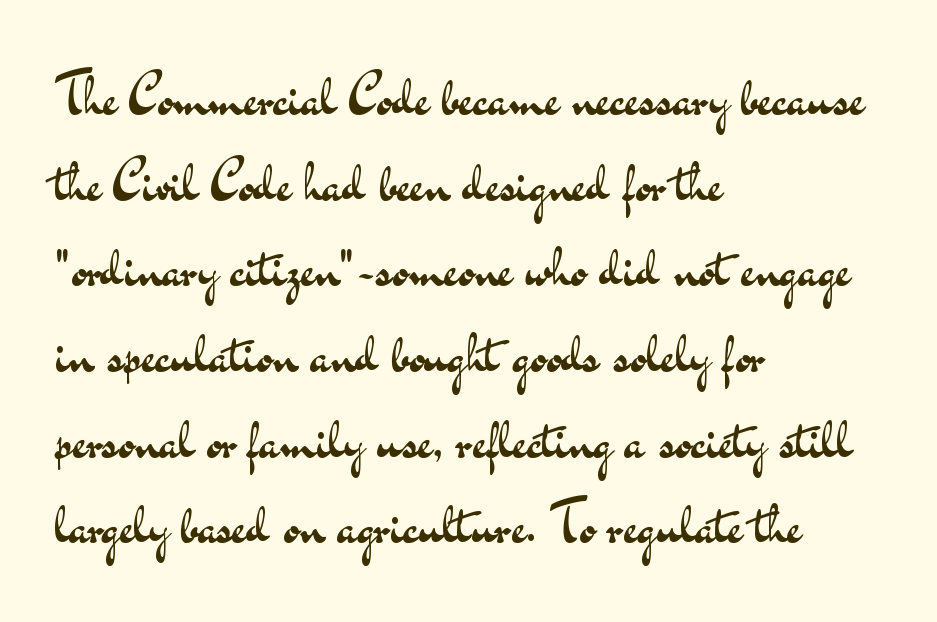
The text was rendered using a sans face with plain stroke endings. Casual observation: everything's shoved over to the left. Do the characters align in a grid? No, the font is proportional. How would I describe the line gaps? Plain and ordinary.
